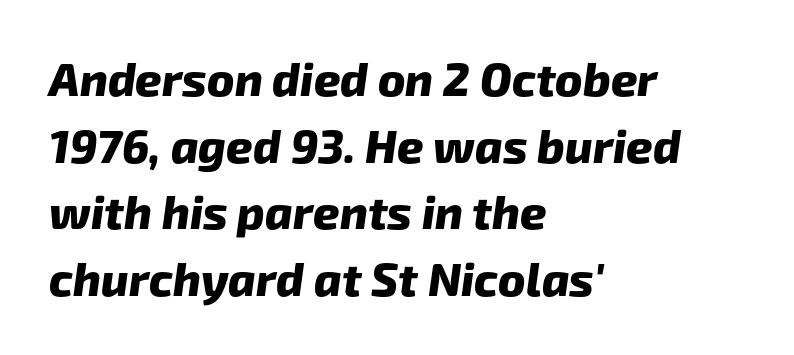
The tracking reads as untouched default to a designer's eye. The font is running at its bold setting. Casual observation: everything's shoved over to the left. The letters advance in unequal steps, a hallmark of proportional type.
